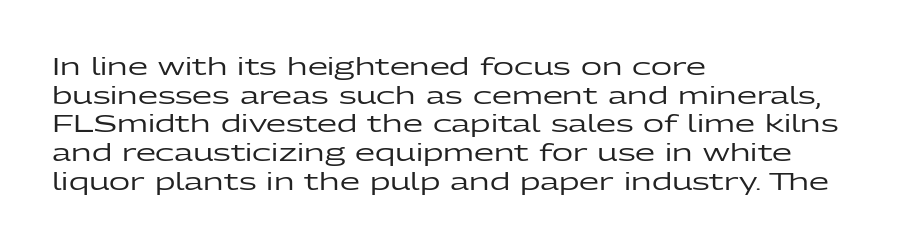
Quick note: not italic, upright. The letters sit at their default tracking, neither squeezed nor spread. The space between consecutive lines is moderate. This sample is left-justified, so line endings fall wherever the words run out. The string is rendered with underlining switched off.
